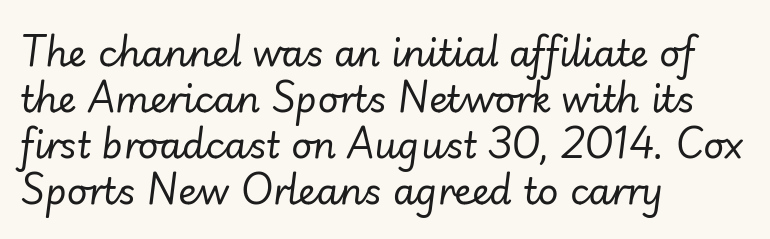
Q: Is the text bold? A: No.
Q: Is the text italic (slanted)? A: Yes, it leans right by about 7 degrees.
Q: Is the text underlined? A: No.
Q: How is the paragraph aligned? A: Left-aligned.
Q: Is the spacing between letters normal or unusually wide? A: Normal.
Q: Is the spacing between lines tight, normal or loose? A: Normal.
Q: Width (condensed, normal, or wide)? A: Normal.
Q: Stroke contrast? A: Low.
Q: x-height? A: Small.
Q: Monospaced? A: No.
